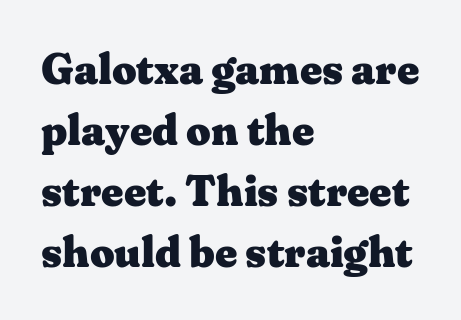
{"serif": "yes", "italic": "no", "bold": "yes", "weight": "heavy", "width": "wide", "stroke_contrast": "medium", "x_height": "medium", "monospaced": "no", "underline": "no", "align": "left", "line_spacing": "normal", "line_spacing_ratio": 1.42, "letter_spacing": "normal", "letter_spacing_em": 0.0, "glyph_px": 43}
